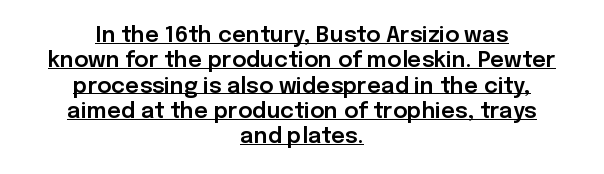
Q: Is the text italic (slanted)? A: No, it is upright.
Q: Is the text underlined? A: Yes.
Q: How is the paragraph aligned? A: Centered.
Q: Is the spacing between letters normal or unusually wide? A: Normal.
Q: Is the spacing between lines tight, normal or loose? A: Tight.
